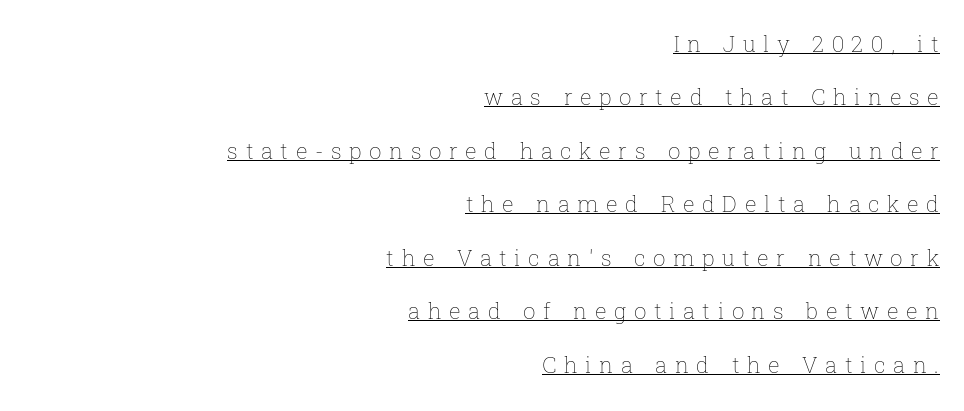
The image shows 22 px text type, upright; set right-aligned, loose line spacing (2.43x), unusually wide letter spacing (+0.34 em), underlined.
